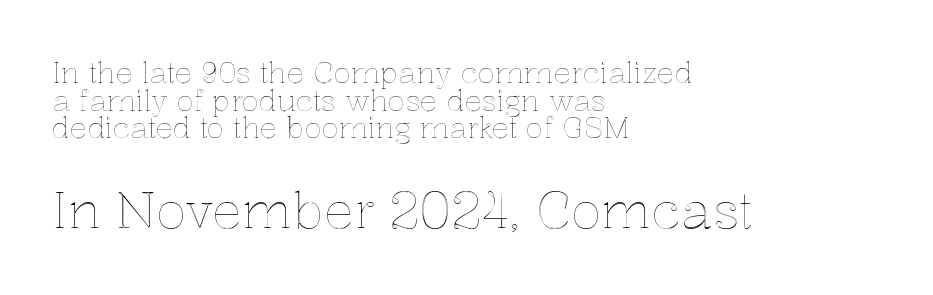
Every row of glyphs begins at an identical x-position on the left. Cramped leading. Plain, unruled lines of type. In terms of posture, this sample is upright. Size contrast runs from small at the top to large at the bottom. Here the designer chose a conventional face with non-uniform glyph widths.
